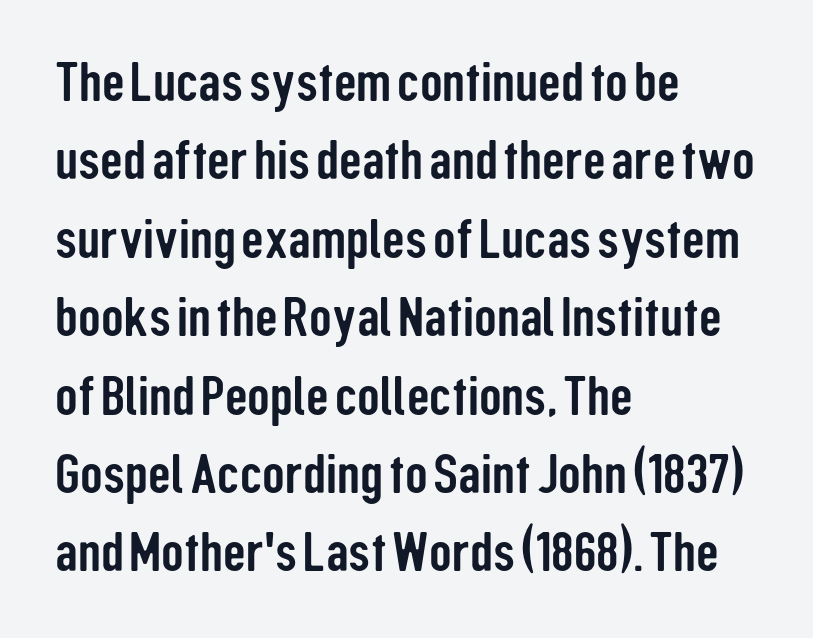
Q: Is the text italic (slanted)? A: No, it is upright.
Q: Is the typeface a serif or a sans-serif typeface? A: Sans-serif.
Q: Is the text underlined? A: No.
Q: How is the paragraph aligned? A: Left-aligned.
Q: Is the spacing between letters normal or unusually wide? A: Normal.
Q: Is the spacing between lines tight, normal or loose? A: Normal.
Q: Width (condensed, normal, or wide)? A: Condensed.
Q: Stroke contrast? A: Low.
Q: x-height? A: Medium.
Q: Monospaced? A: No.
